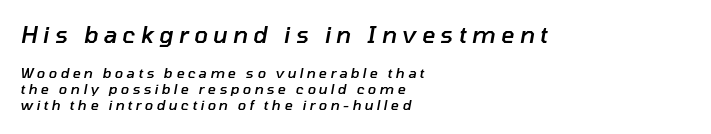
The image shows 23 px text type, italic (leaning right); set left-aligned, tight line spacing (1.13x), unusually wide letter spacing (+0.23 em), not underlined; the first (top) block is 1.64x larger.
